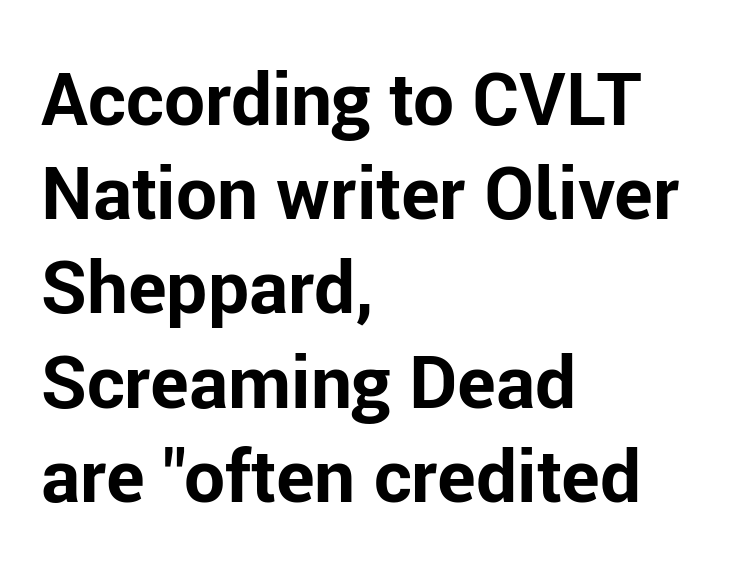
{"serif": "no", "italic": "no", "bold": "yes", "weight": "bold", "width": "normal", "stroke_contrast": "low", "x_height": "medium", "monospaced": "no", "underline": "no", "align": "left", "line_spacing": "normal", "line_spacing_ratio": 1.29, "letter_spacing": "normal", "letter_spacing_em": 0.0, "glyph_px": 73}
